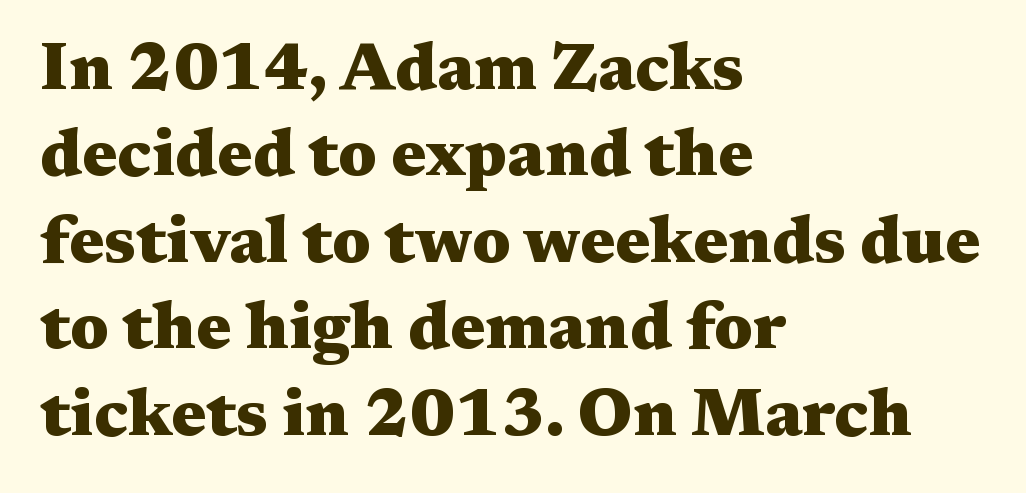
Q: Is the text bold? A: Yes.
Q: Is the text italic (slanted)? A: No, it is upright.
Q: Is the typeface a serif or a sans-serif typeface? A: Serif.
Q: Is the text underlined? A: No.
Q: How is the paragraph aligned? A: Left-aligned.
Q: Is the spacing between letters normal or unusually wide? A: Normal.
Q: Is the spacing between lines tight, normal or loose? A: Normal.
Q: Width (condensed, normal, or wide)? A: Wide.
Q: Stroke contrast? A: Medium.
Q: x-height? A: Medium.
Q: Monospaced? A: No.
